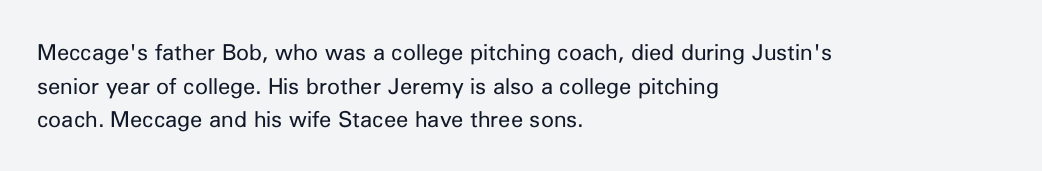
Q: Is the text bold? A: No.
Q: Is the text italic (slanted)? A: No, it is upright.
Q: Is the text underlined? A: No.
Q: How is the paragraph aligned? A: Left-aligned.
Q: Is the spacing between letters normal or unusually wide? A: Normal.
Q: Is the spacing between lines tight, normal or loose? A: Normal.
